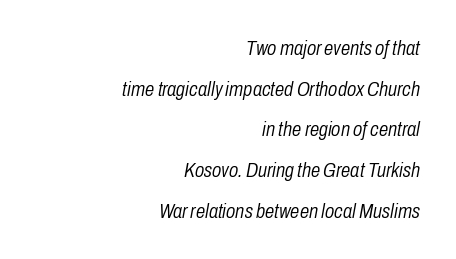
Horizontal bands of white between lines are thick stripes. The compositor pushed each line to the right boundary. Caption: standard tracking, unaltered. Quick note: underline off. Is this a heavy cut? Hardly; it is regular or lighter.
